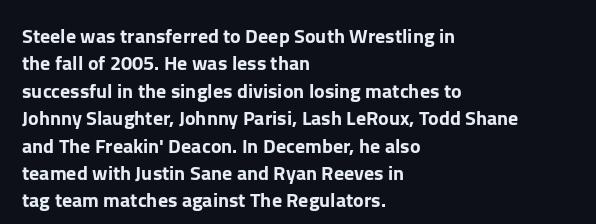
{"italic": "no", "underline": "no", "align": "left", "line_spacing": "normal", "line_spacing_ratio": 1.37, "letter_spacing": "normal", "letter_spacing_em": 0.0, "glyph_px": 20}
